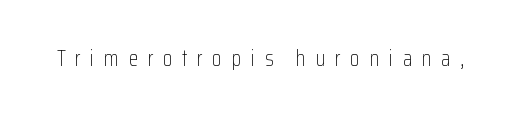
The image shows 22 px text type, upright; set unusually wide letter spacing (+0.43 em), not underlined.
